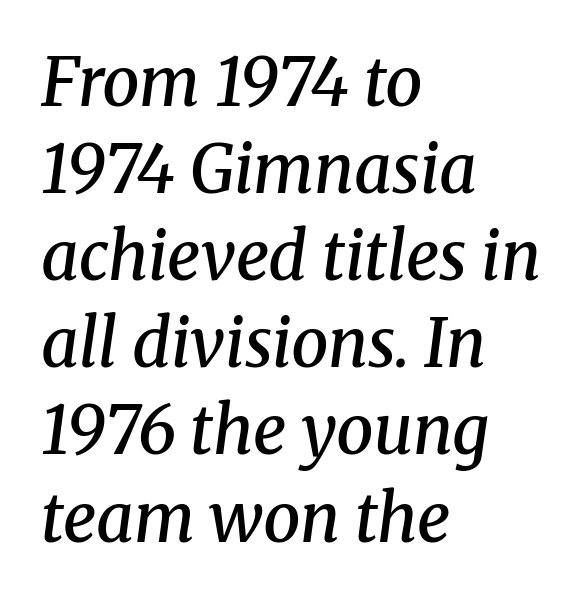
Q: Is the text bold? A: Semi-bold.
Q: Is the text italic (slanted)? A: Yes, it leans right by about 8 degrees.
Q: Is the typeface a serif or a sans-serif typeface? A: Serif.
Q: Is the text underlined? A: No.
Q: How is the paragraph aligned? A: Left-aligned.
Q: Is the spacing between letters normal or unusually wide? A: Normal.
Q: Is the spacing between lines tight, normal or loose? A: Normal.
Q: Width (condensed, normal, or wide)? A: Normal.
Q: Stroke contrast? A: Medium.
Q: x-height? A: Medium.
Q: Monospaced? A: No.
